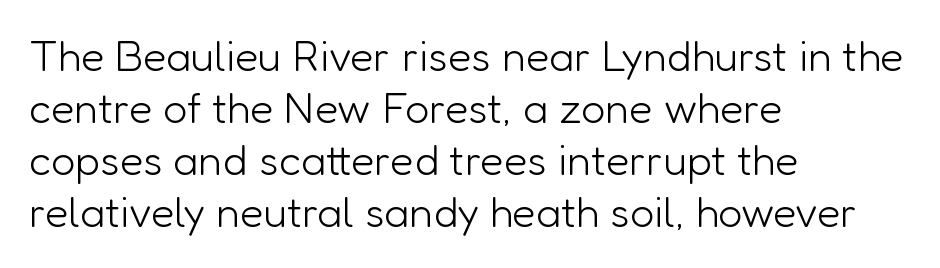
A typesetter would label this face a sans. Does extra space separate the letters? No, they use regular spacing. Casual observation: everything's shoved over to the left. Honestly, there is no underline to notice here at all.
